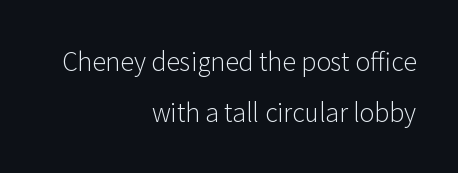
The image shows 25 px text type, upright; set right-aligned, loose line spacing (2.05x), normal letter spacing, not underlined.
